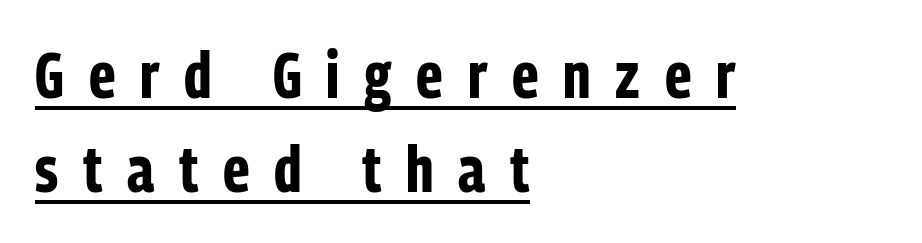
The image shows 65 px bold, condensed sans-serif type, upright; set left-aligned, normal line spacing (1.45x), unusually wide letter spacing (+0.38 em), underlined; low stroke contrast and a medium x-height.
